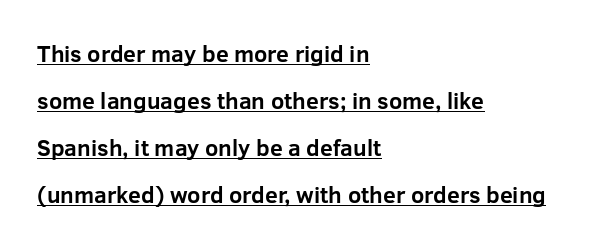
Is the letter spacing exaggerated? No — it looks like the ordinary default. Is the block centered? No — it sits flush against the left margin. Stroke thickness is high; the sample reads as a true bold. Vertical spacing — loose. Notice how the stems are strictly vertical — no italics here.
